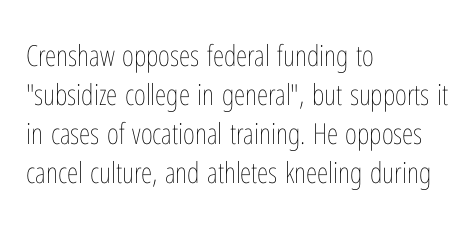
{"italic": "no", "bold": "no", "weight": "thin", "width": "condensed", "stroke_contrast": "low", "x_height": "medium", "monospaced": "no", "underline": "no", "align": "left", "line_spacing": "normal", "line_spacing_ratio": 1.34, "letter_spacing": "normal", "letter_spacing_em": 0.0, "glyph_px": 29}
